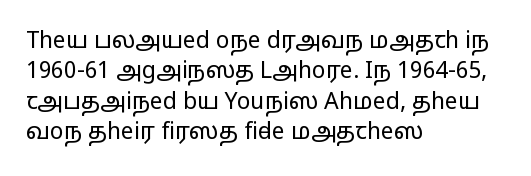
Q: Is the text bold? A: No.
Q: Is the text italic (slanted)? A: No, it is upright.
Q: Is the text underlined? A: No.
Q: How is the paragraph aligned? A: Left-aligned.
Q: Is the spacing between letters normal or unusually wide? A: Normal.
Q: Is the spacing between lines tight, normal or loose? A: Normal.
